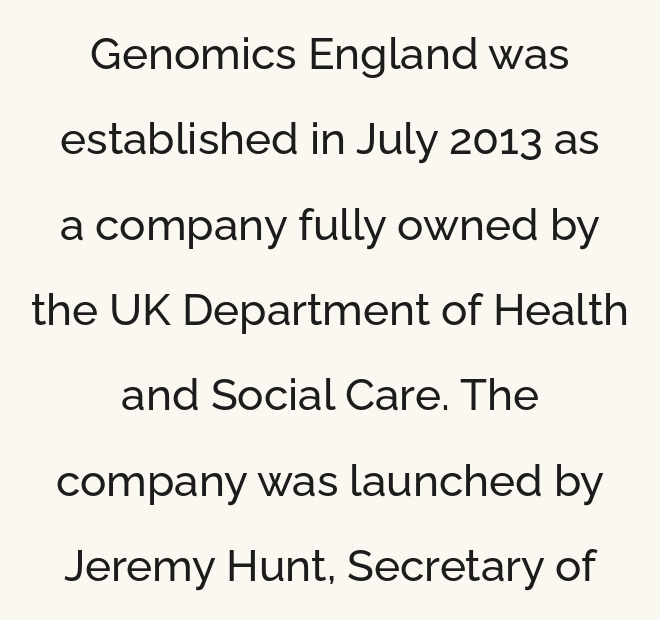
Q: Is the text italic (slanted)? A: No, it is upright.
Q: Is the typeface a serif or a sans-serif typeface? A: Sans-serif.
Q: Is the text underlined? A: No.
Q: How is the paragraph aligned? A: Centered.
Q: Is the spacing between letters normal or unusually wide? A: Normal.
Q: Is the spacing between lines tight, normal or loose? A: Loose.
Q: Width (condensed, normal, or wide)? A: Normal.
Q: Stroke contrast? A: Low.
Q: x-height? A: Medium.
Q: Monospaced? A: No.
